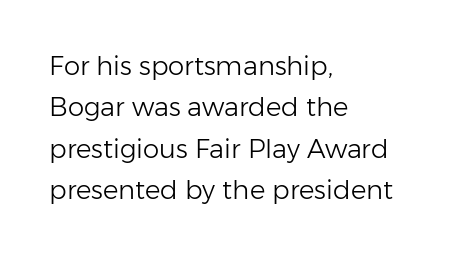
{"italic": "no", "bold": "no", "underline": "no", "align": "left", "line_spacing": "normal", "line_spacing_ratio": 1.59, "letter_spacing": "normal", "letter_spacing_em": 0.0, "glyph_px": 26}
